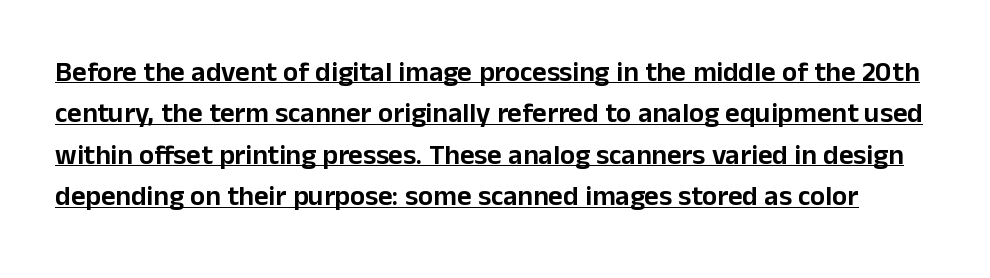
Is this a fixed-width face? No — the glyphs have proportional, varying widths. Vertically, the passage feels balanced, rows spaced as you'd expect. To sum up the face: it is a sans, with no serifs. The rendering keeps characters at their native spacing. The string is rendered with underlining switched on.
